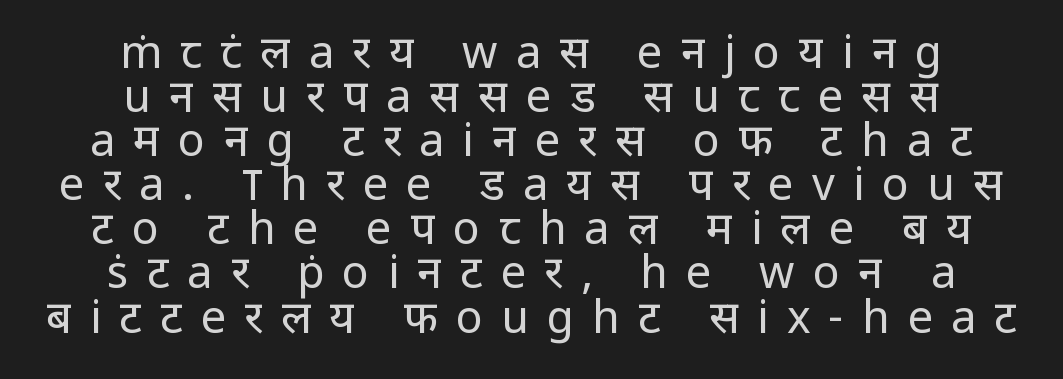
Q: Is the text bold? A: No.
Q: Is the text italic (slanted)? A: No, it is upright.
Q: Is the typeface a serif or a sans-serif typeface? A: Sans-serif.
Q: Is the text underlined? A: No.
Q: How is the paragraph aligned? A: Centered.
Q: Is the spacing between letters normal or unusually wide? A: Unusually wide.
Q: Is the spacing between lines tight, normal or loose? A: Tight.
Q: Width (condensed, normal, or wide)? A: Normal.
Q: Stroke contrast? A: Low.
Q: x-height? A: Medium.
Q: Monospaced? A: No.
